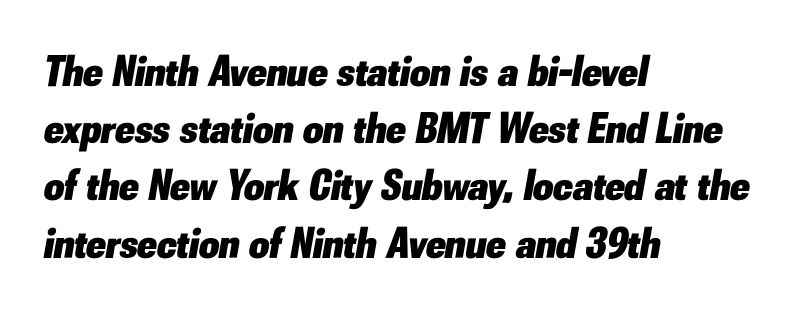
The passage shown has conventional tracking throughout. This sample has the flowing, uneven cadence of proportional lettering. Students, this is bold: see how much ink each stroke carries. Posture: slanted.
